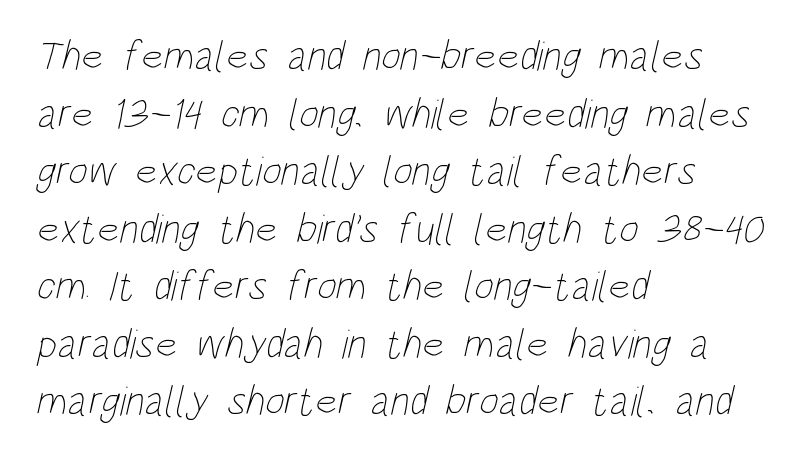
The image shows 42 px thin, condensed type; set left-aligned, normal line spacing (1.37x), normal letter spacing, not underlined; low stroke contrast and a large x-height.
